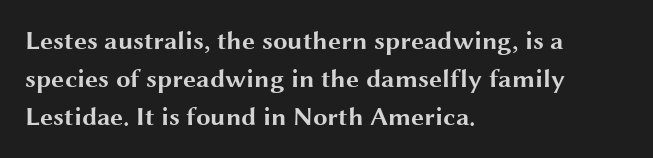
Q: Is the text bold? A: Yes.
Q: Is the text italic (slanted)? A: No, it is upright.
Q: Is the text underlined? A: No.
Q: How is the paragraph aligned? A: Left-aligned.
Q: Is the spacing between letters normal or unusually wide? A: Normal.
Q: Is the spacing between lines tight, normal or loose? A: Normal.
